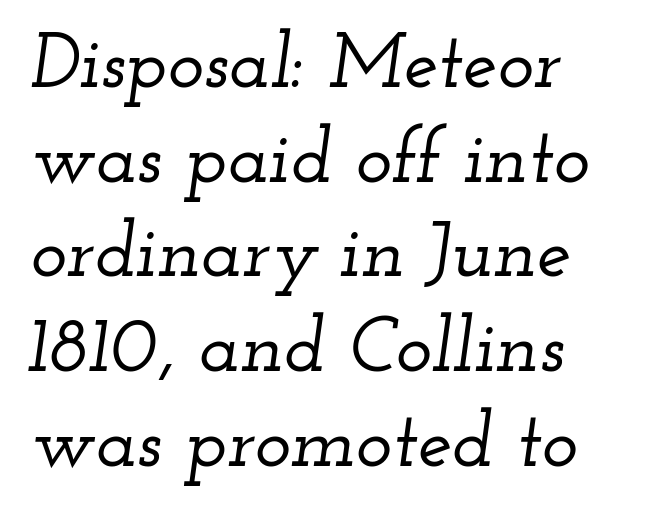
The image shows 77 px wide serif type, italic (leaning right); set left-aligned, line spacing 1.23x, normal letter spacing, not underlined; low stroke contrast and a small x-height.
